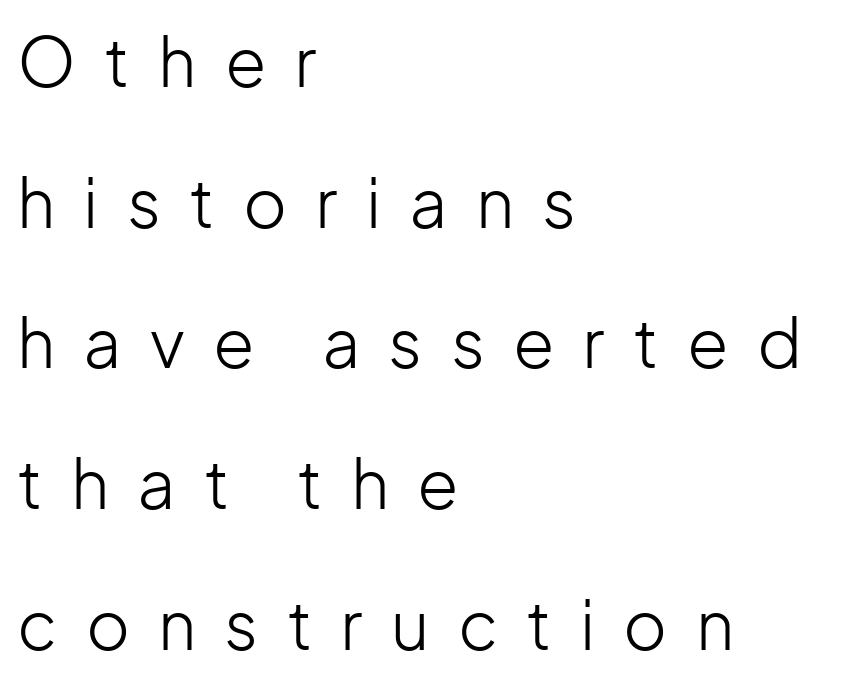
This sample trades compactness for vertical openness between lines. Think of a printed novel: that variable character pitch is what you see here. Weight: regular or lighter. The type is letterspaced generously, with wide tracking. Descender tails drop into unmarked territory.
